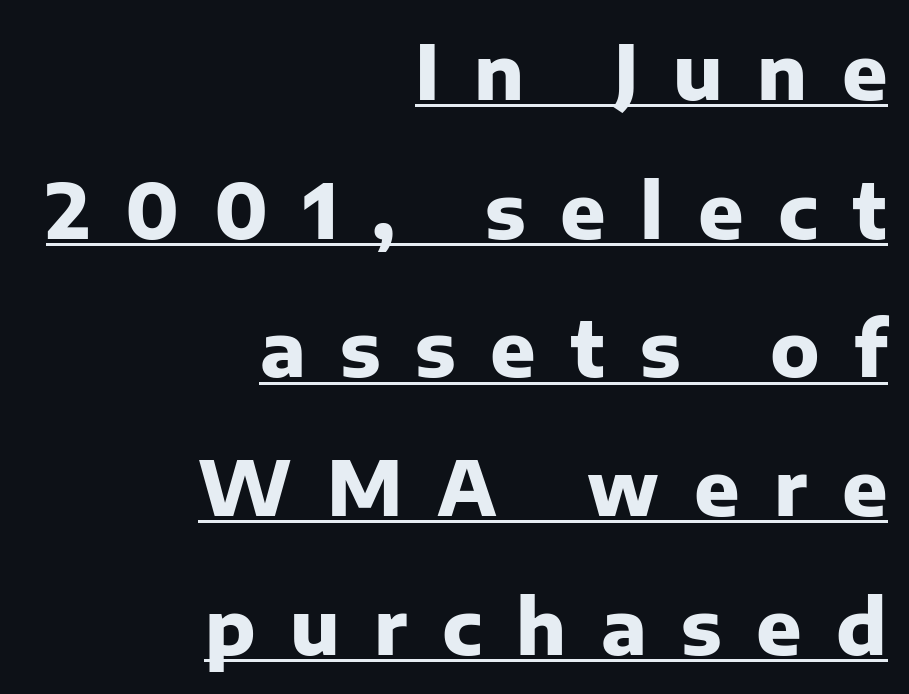
{"serif": "no", "italic": "no", "bold": "yes", "weight": "heavy", "width": "normal", "stroke_contrast": "low", "x_height": "medium", "monospaced": "no", "underline": "yes", "align": "right", "line_spacing_ratio": 1.85, "letter_spacing": "wide", "letter_spacing_em": 0.46, "glyph_px": 75}
